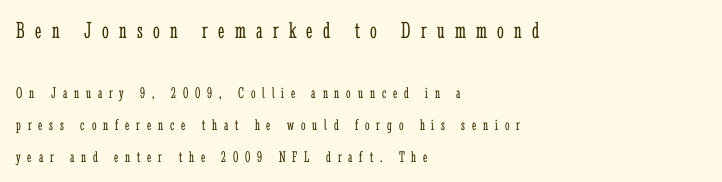
The image shows 24 px text type, upright; set left-aligned, loose line spacing (1.99x), unusually wide letter spacing (+0.43 em), not underlined; the first (top) block is 1.5x larger.
